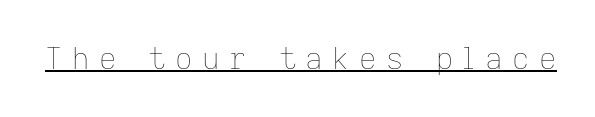
The letters stand straight up with perfectly vertical stems. The typeface has the unassuming heft of standard copy or less. Display-style spreading of the glyphs; the letterfit is very open. Beneath each row of characters lies a ruled line. The face used here is proportionally spaced, like ordinary book or web type.
